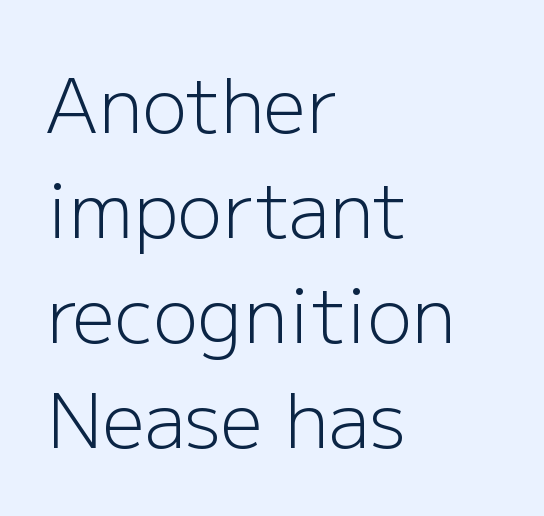
Q: Is the text bold? A: No.
Q: Is the text italic (slanted)? A: No, it is upright.
Q: Is the typeface a serif or a sans-serif typeface? A: Sans-serif.
Q: Is the text underlined? A: No.
Q: How is the paragraph aligned? A: Left-aligned.
Q: Is the spacing between letters normal or unusually wide? A: Normal.
Q: Is the spacing between lines tight, normal or loose? A: Normal.
Q: Width (condensed, normal, or wide)? A: Normal.
Q: Stroke contrast? A: Low.
Q: x-height? A: Medium.
Q: Monospaced? A: No.
